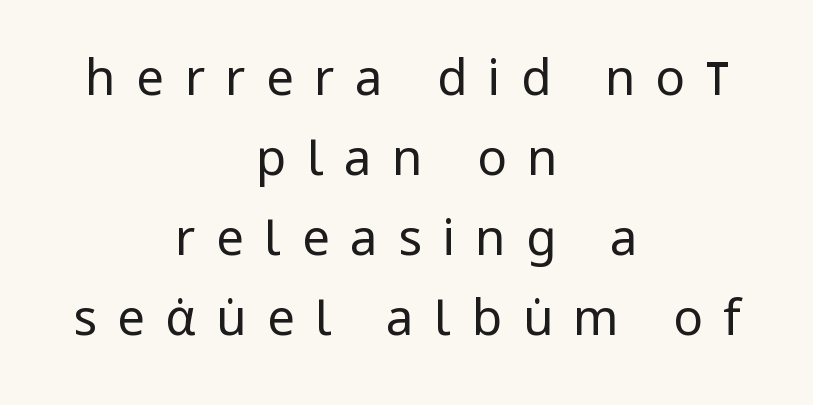
The image shows 49 px regular-weight, condensed sans-serif type, upright; set centered, normal line spacing (1.63x), unusually wide letter spacing (+0.42 em), not underlined; low stroke contrast and a large x-height.
